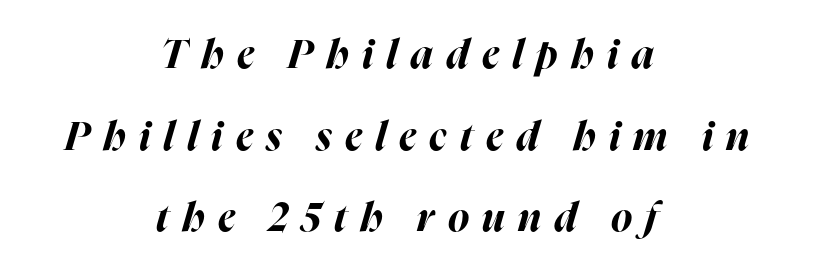
The image shows 40 px bold type, italic (leaning right); set centered, loose line spacing (2.04x), unusually wide letter spacing (+0.33 em), not underlined; high stroke contrast and a medium x-height.
